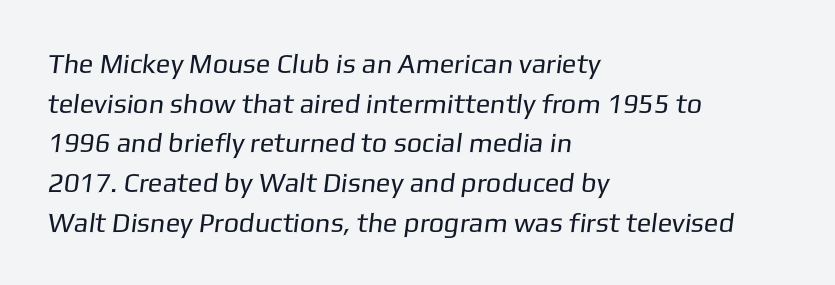
The image shows 27 px text type; set left-aligned, normal line spacing (1.47x), normal letter spacing, not underlined.
